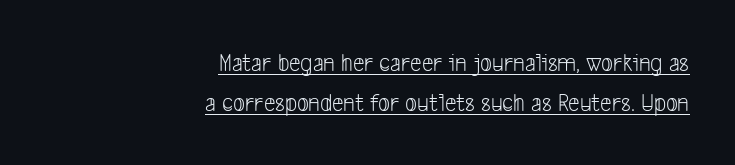
Q: Is the text bold? A: No.
Q: Is the text underlined? A: Yes.
Q: How is the paragraph aligned? A: Right-aligned.
Q: Is the spacing between letters normal or unusually wide? A: Normal.
Q: Is the spacing between lines tight, normal or loose? A: Normal.
